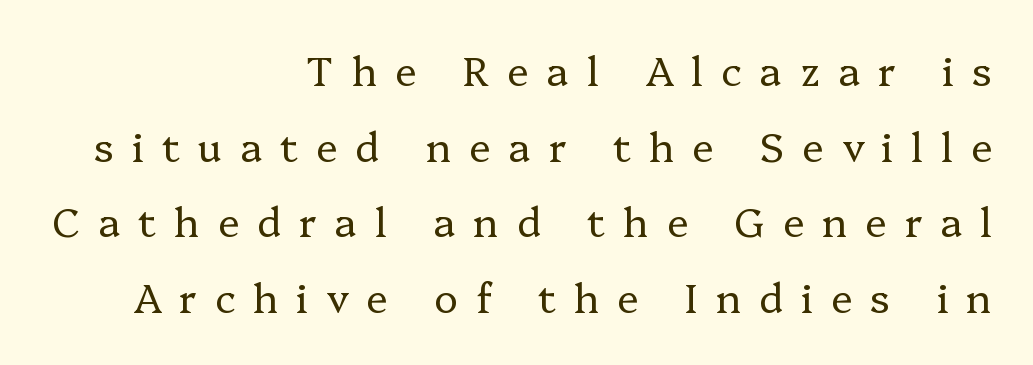
Unlike a clean sans, this face finishes its strokes with serifs. Only glyphs here, with clear space below each row. Glyph-to-glyph distance is far greater than everyday printed text. Letters have the restrained weight of plain body copy at most. Character widths vary here, with narrow letters taking less room than wide ones.
